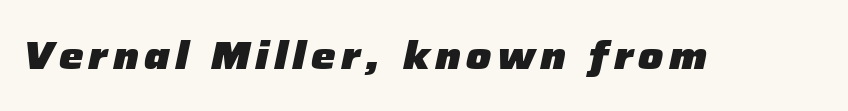
{"italic": "yes", "lean": "right", "slant_degrees": 12, "bold": "yes", "weight": "heavy", "width": "normal", "stroke_contrast": "low", "x_height": "medium", "monospaced": "no", "underline": "no", "glyph_px": 39}
